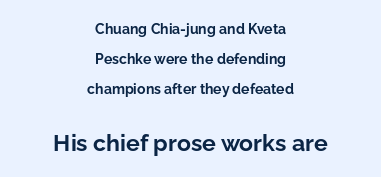
{"italic": "no", "bold": "yes", "underline": "no", "align": "center", "line_spacing": "loose", "line_spacing_ratio": 2.15, "letter_spacing": "normal", "letter_spacing_em": 0.0, "larger_block": "second", "size_ratio": 1.64, "glyph_px": 23}
